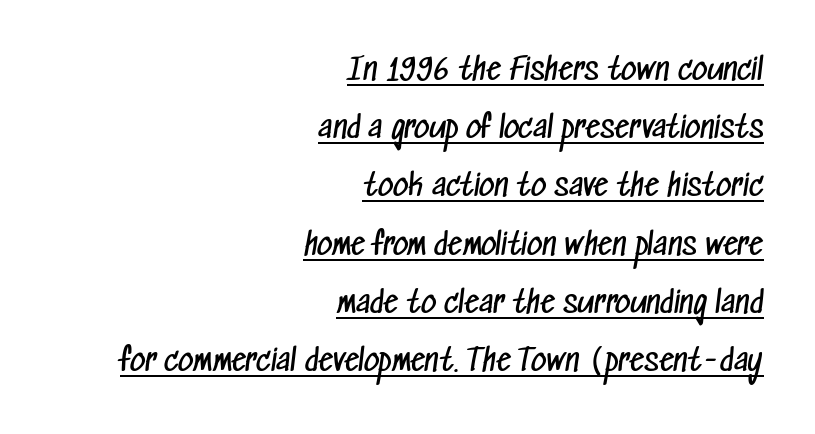
Q: Is the text bold? A: No.
Q: Is the typeface a serif or a sans-serif typeface? A: Sans-serif.
Q: Is the text underlined? A: Yes.
Q: How is the paragraph aligned? A: Right-aligned.
Q: Is the spacing between letters normal or unusually wide? A: Normal.
Q: Is the spacing between lines tight, normal or loose? A: Loose.
Q: Width (condensed, normal, or wide)? A: Condensed.
Q: Stroke contrast? A: Low.
Q: x-height? A: Medium.
Q: Monospaced? A: No.
